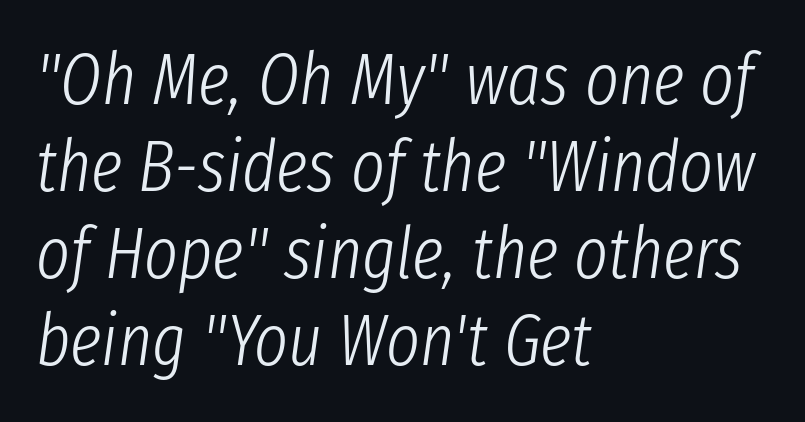
{"italic": "yes", "lean": "right", "slant_degrees": 8, "bold": "no", "weight": "light", "width": "condensed", "stroke_contrast": "low", "x_height": "medium", "monospaced": "no", "underline": "no", "align": "left", "line_spacing_ratio": 1.21, "letter_spacing": "normal", "letter_spacing_em": 0.0, "glyph_px": 72}
